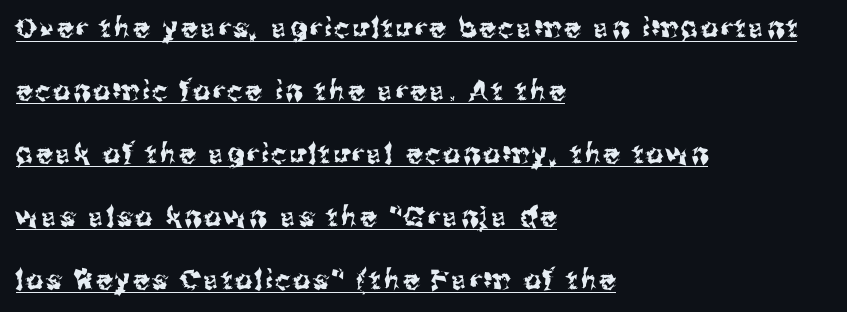
Q: Is the text italic (slanted)? A: No, it is upright.
Q: Is the text underlined? A: Yes.
Q: How is the paragraph aligned? A: Left-aligned.
Q: Is the spacing between lines tight, normal or loose? A: Loose.
